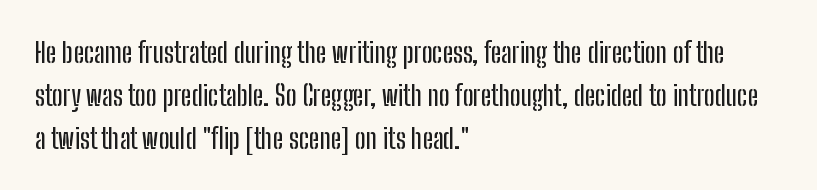
The image shows 28 px condensed sans-serif type, upright; set left-aligned, normal line spacing (1.53x), normal letter spacing, not underlined; low stroke contrast and a medium x-height.
